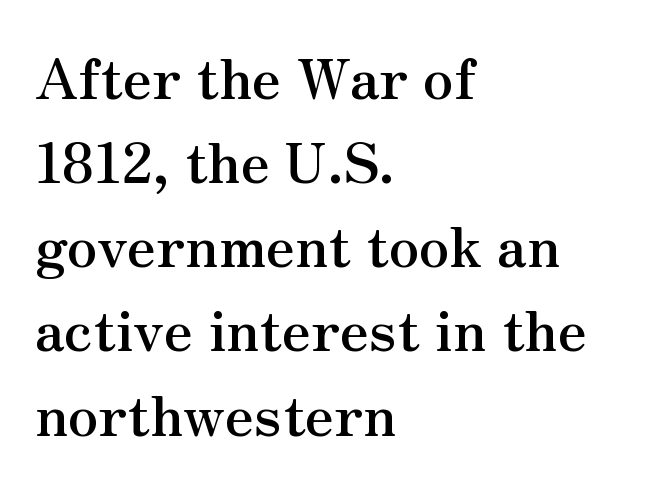
Q: Is the text bold? A: Yes.
Q: Is the text italic (slanted)? A: No, it is upright.
Q: Is the typeface a serif or a sans-serif typeface? A: Serif.
Q: Is the text underlined? A: No.
Q: How is the paragraph aligned? A: Left-aligned.
Q: Is the spacing between letters normal or unusually wide? A: Normal.
Q: Is the spacing between lines tight, normal or loose? A: Normal.
Q: Width (condensed, normal, or wide)? A: Normal.
Q: Stroke contrast? A: Medium.
Q: x-height? A: Small.
Q: Monospaced? A: No.
